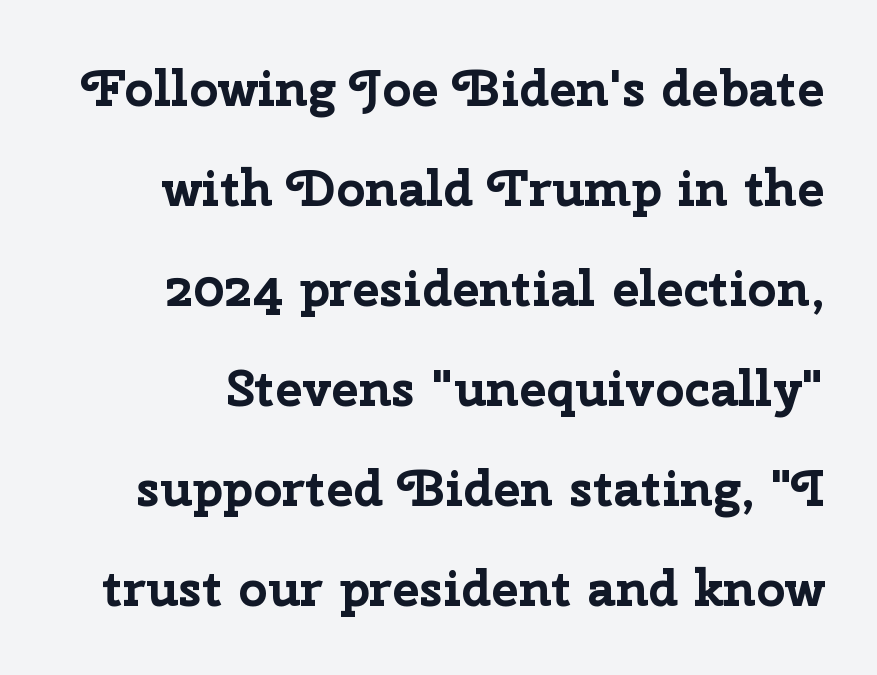
The image shows 51 px bold sans-serif type, upright; set loose line spacing (1.96x), normal letter spacing, not underlined; low stroke contrast and a medium x-height.
